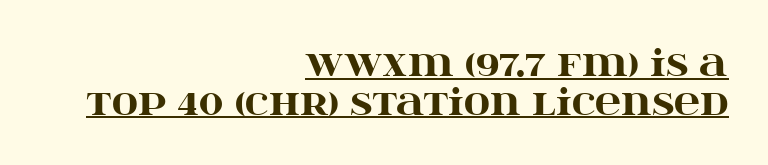
Q: Is the text bold? A: Yes.
Q: Is the text italic (slanted)? A: No, it is upright.
Q: Is the typeface a serif or a sans-serif typeface? A: Serif.
Q: Is the text underlined? A: Yes.
Q: How is the paragraph aligned? A: Right-aligned.
Q: Is the spacing between letters normal or unusually wide? A: Normal.
Q: Is the spacing between lines tight, normal or loose? A: Tight.
Q: Width (condensed, normal, or wide)? A: Wide.
Q: Stroke contrast? A: High.
Q: x-height? A: Large.
Q: Monospaced? A: No.
